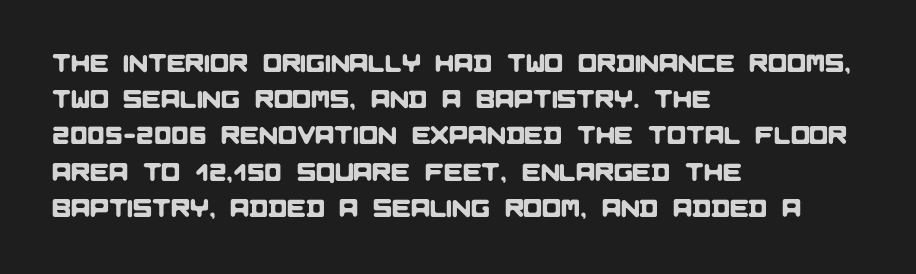
The image shows 25 px text type; set left-aligned, normal line spacing (1.45x), normal letter spacing, not underlined.
